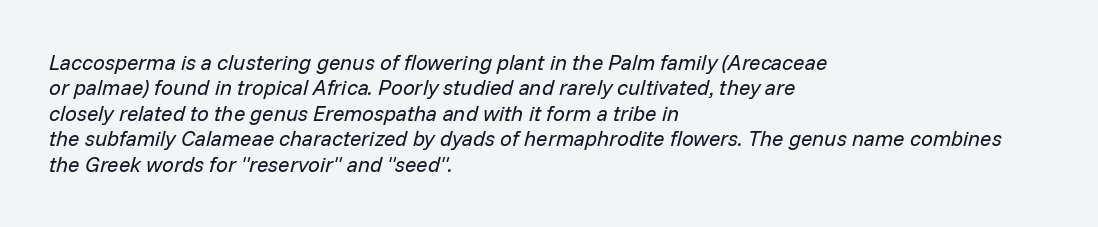
Q: Is the text bold? A: No.
Q: Is the text italic (slanted)? A: Yes, it leans right by about 14 degrees.
Q: Is the text underlined? A: No.
Q: How is the paragraph aligned? A: Left-aligned.
Q: Is the spacing between letters normal or unusually wide? A: Normal.
